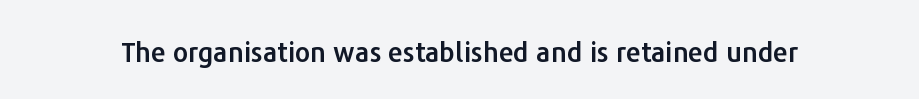
The image shows 27 px text type, upright; set normal letter spacing, not underlined.
